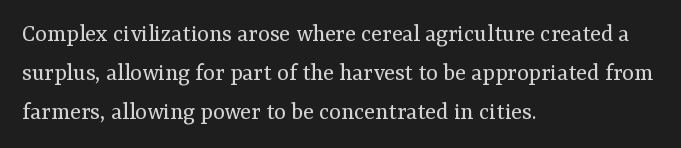
The image shows 25 px text type, upright; set left-aligned, normal line spacing (1.56x), normal letter spacing, not underlined.
